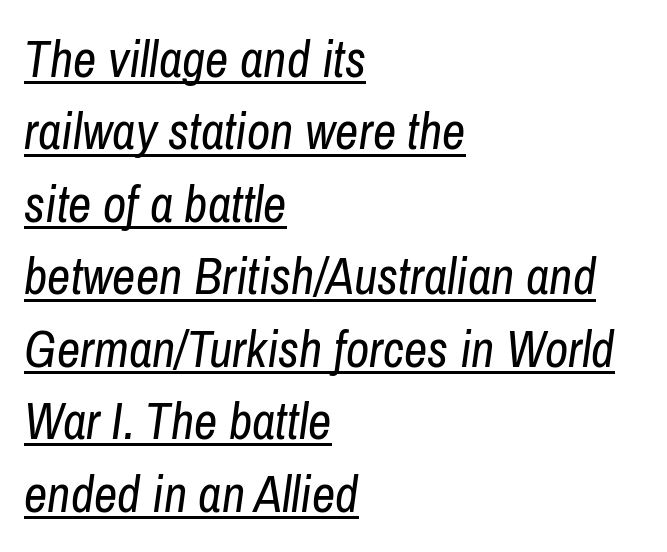
The image shows 51 px regular-weight, condensed type, italic (leaning right); set left-aligned, normal line spacing (1.42x), normal letter spacing, underlined; low stroke contrast and a medium x-height.
